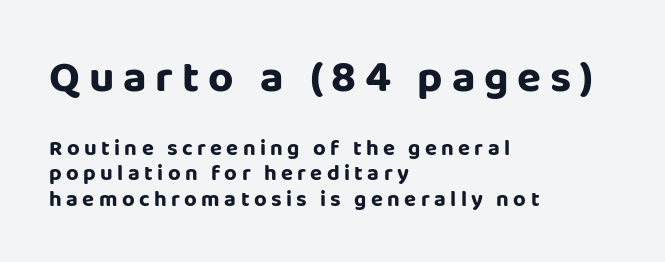
The image shows 44 px sans-serif type, upright; set left-aligned, tight line spacing (1.14x), unusually wide letter spacing (+0.2 em), not underlined; the first (top) block is 2.0x larger; low stroke contrast and a large x-height.
